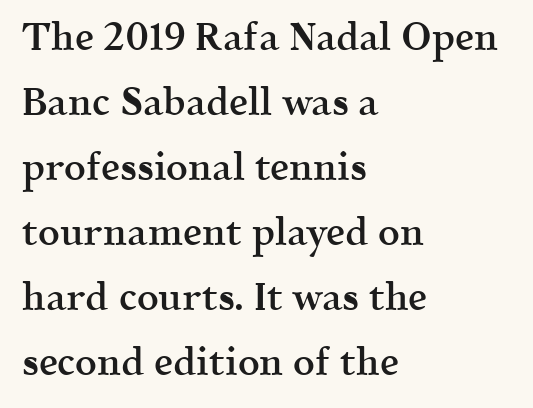
The image shows 38 px semibold serif type, upright; set left-aligned, line spacing 1.71x, normal letter spacing, not underlined; a medium x-height.
